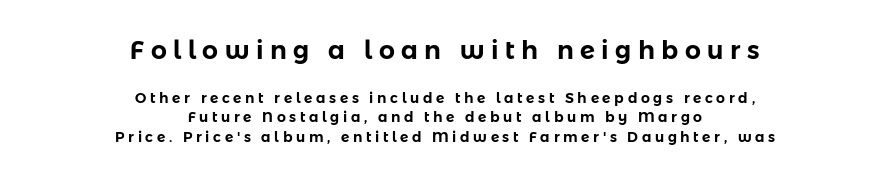
The image shows 25 px text type, upright; set centered, normal line spacing (1.39x), unusually wide letter spacing (+0.26 em), not underlined; the first (top) block is 1.79x larger.
